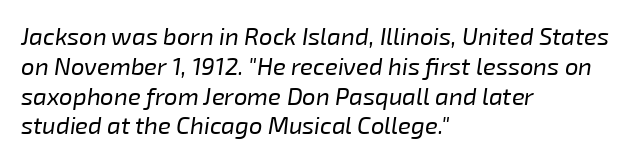
Q: Is the text bold? A: No.
Q: Is the text italic (slanted)? A: Yes, it leans right by about 8 degrees.
Q: Is the text underlined? A: No.
Q: How is the paragraph aligned? A: Left-aligned.
Q: Is the spacing between letters normal or unusually wide? A: Normal.
